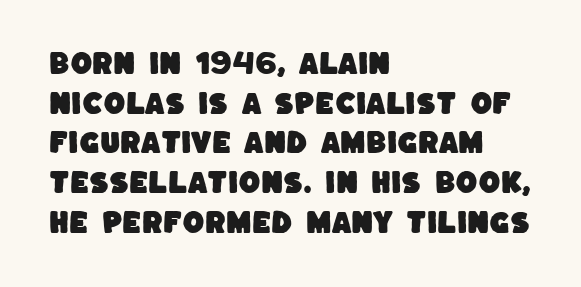
Q: Is the text underlined? A: No.
Q: How is the paragraph aligned? A: Left-aligned.
Q: Is the spacing between letters normal or unusually wide? A: Normal.
Q: Is the spacing between lines tight, normal or loose? A: Normal.
